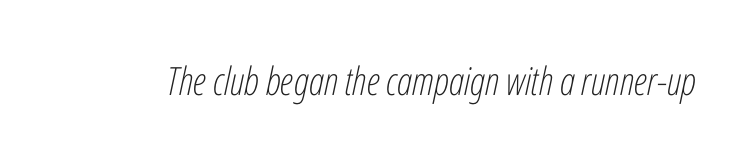
Q: Is the text bold? A: No.
Q: Is the text italic (slanted)? A: Yes, it leans right by about 12 degrees.
Q: Is the text underlined? A: No.
Q: Is the spacing between letters normal or unusually wide? A: Normal.
Q: Width (condensed, normal, or wide)? A: Condensed.
Q: Stroke contrast? A: Low.
Q: x-height? A: Medium.
Q: Monospaced? A: No.
